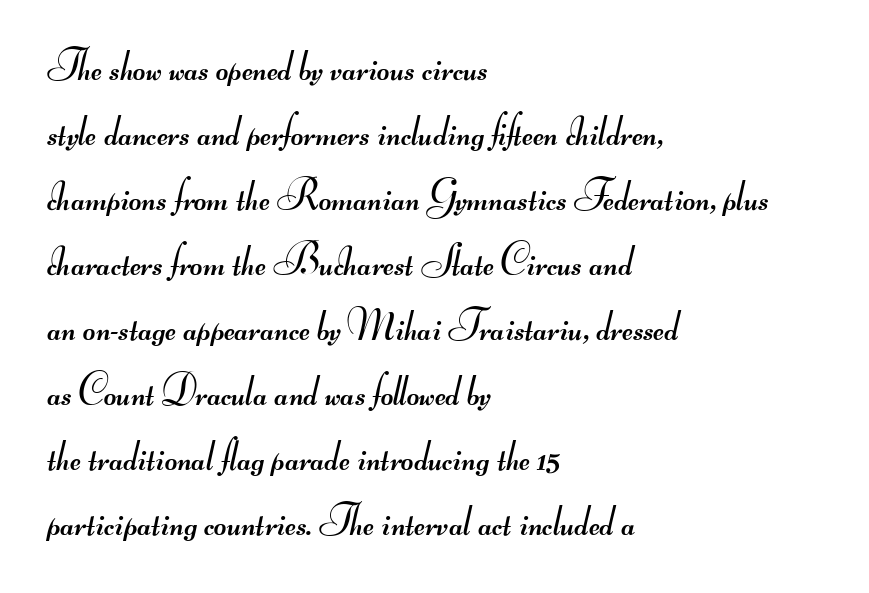
Default kerning and tracking; the words read as compact shapes. This reads as an unemphasized weight, regular at the heaviest. This rendering employs a face without finishing strokes, i.e., a sans-serif. Think of a printed novel: that variable character pitch is what you see here.
